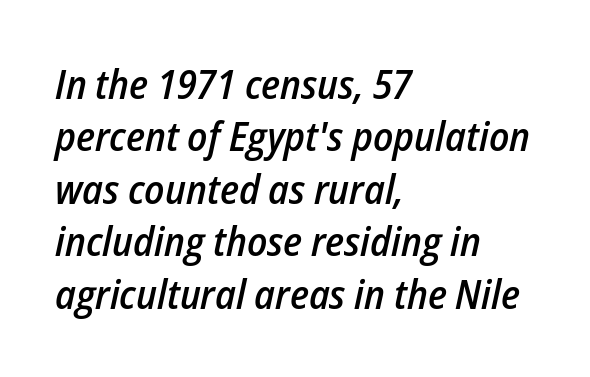
The image shows 41 px semibold, condensed type, italic (leaning right); set left-aligned, normal line spacing (1.28x), normal letter spacing, not underlined; low stroke contrast and a medium x-height.
